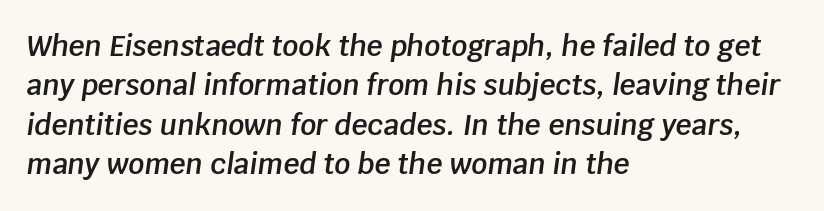
One-word summary of the alignment: left. Strokes here are thickened, but only to semibold level. How are the letters spaced? Ordinarily, with no added tracking. Decoration check: the copy has no underline. Notice how the stems are inclined rather than vertical — that's the hallmark of italics.
